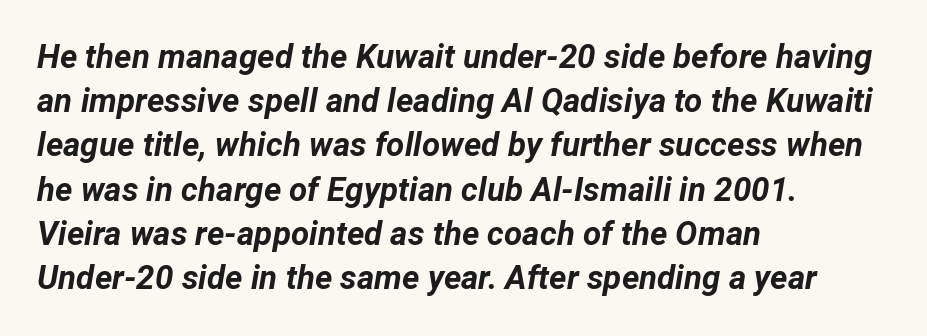
The image shows 33 px bold type, italic (leaning right); set left-aligned, normal line spacing (1.34x), normal letter spacing, not underlined; low stroke contrast and a medium x-height.
